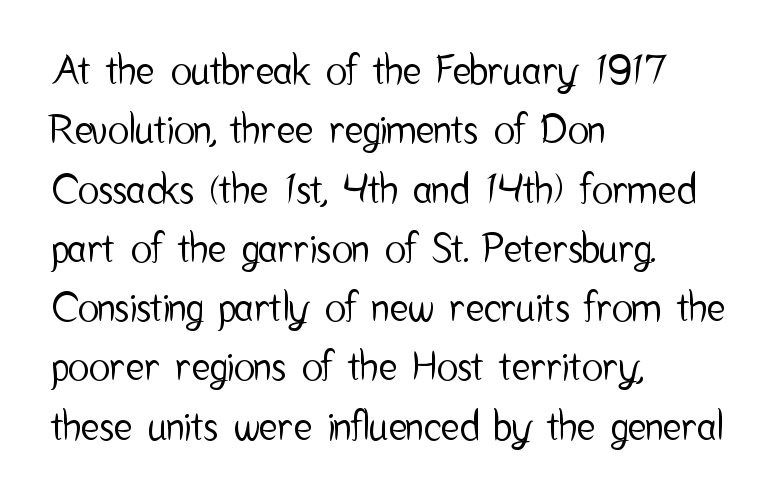
{"serif": "no", "italic": "no", "width": "condensed", "stroke_contrast": "low", "x_height": "medium", "monospaced": "no", "underline": "no", "align": "left", "line_spacing": "normal", "line_spacing_ratio": 1.52, "letter_spacing": "normal", "letter_spacing_em": 0.0, "glyph_px": 39}
